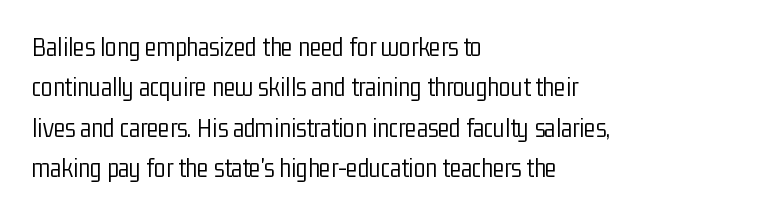
Q: Is the text bold? A: No.
Q: Is the text italic (slanted)? A: No, it is upright.
Q: Is the text underlined? A: No.
Q: How is the paragraph aligned? A: Left-aligned.
Q: Is the spacing between letters normal or unusually wide? A: Normal.
Q: Is the spacing between lines tight, normal or loose? A: Normal.
